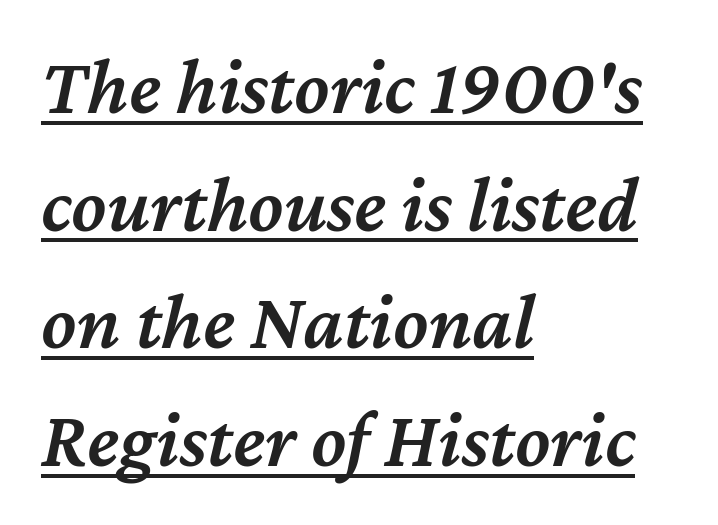
What weight is shown? A semibold, between regular and bold. Is the type slanted? Yes — the strokes lean at a clear angle. This is underlined copy, the kind a proofreader might mark for attention. The leading is moderate, giving the passage an even texture.
